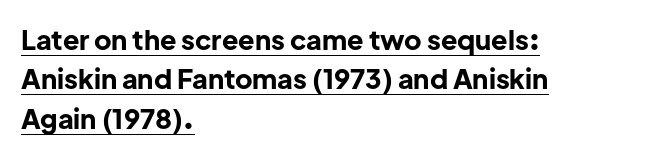
The image shows 27 px bold type, upright; set left-aligned, normal line spacing (1.46x), normal letter spacing, underlined.
